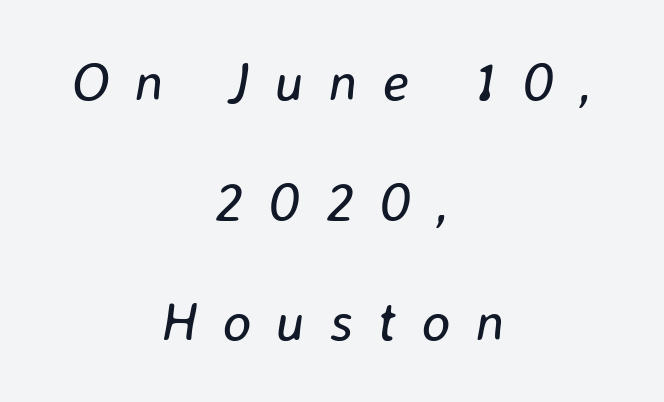
Q: Is the text bold? A: No.
Q: Is the text italic (slanted)? A: Yes, it leans right by about 8 degrees.
Q: Is the text underlined? A: No.
Q: How is the paragraph aligned? A: Centered.
Q: Is the spacing between letters normal or unusually wide? A: Unusually wide.
Q: Is the spacing between lines tight, normal or loose? A: Loose.
Q: Width (condensed, normal, or wide)? A: Normal.
Q: Stroke contrast? A: Low.
Q: x-height? A: Medium.
Q: Monospaced? A: No.
